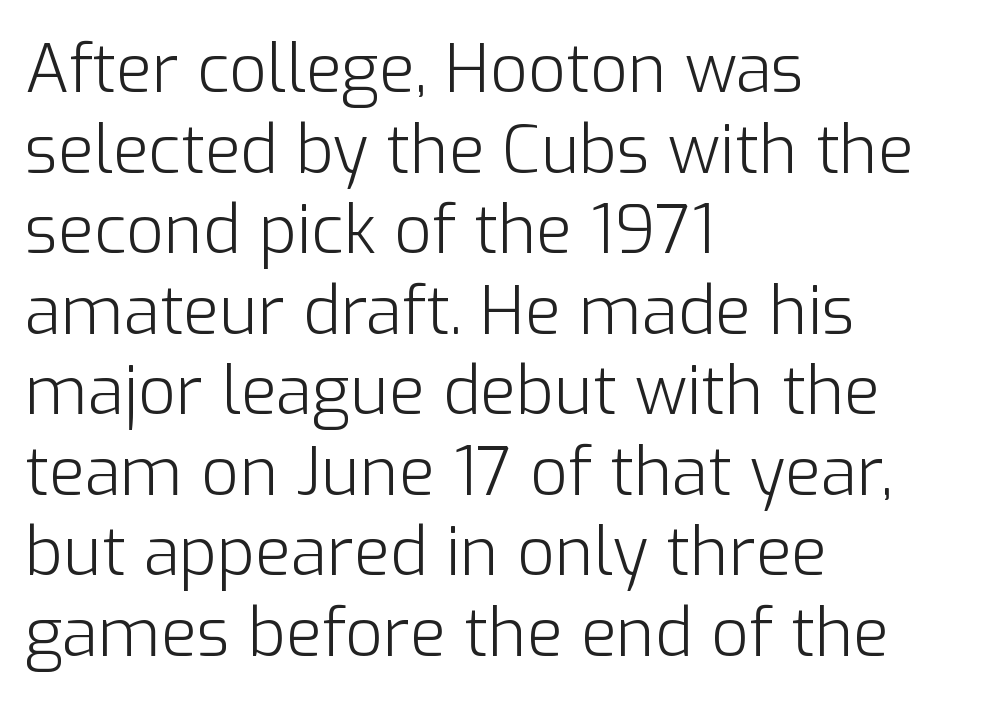
{"serif": "no", "italic": "no", "bold": "no", "weight": "light", "width": "normal", "stroke_contrast": "low", "x_height": "medium", "monospaced": "no", "underline": "no", "align": "left", "line_spacing_ratio": 1.22, "letter_spacing": "normal", "letter_spacing_em": 0.0, "glyph_px": 66}
